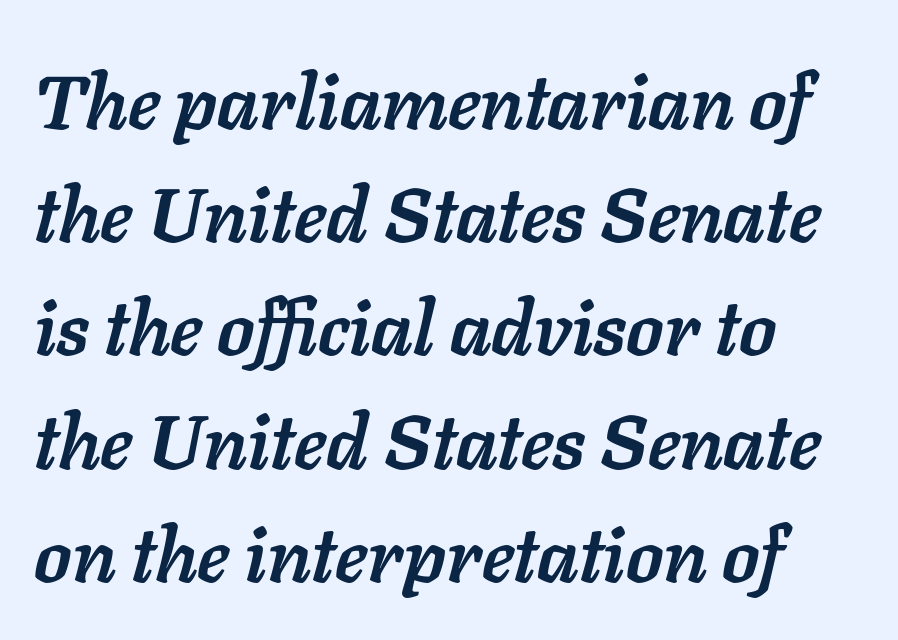
Q: Is the text bold? A: Yes.
Q: Is the text italic (slanted)? A: Yes, it leans right by about 11 degrees.
Q: Is the text underlined? A: No.
Q: How is the paragraph aligned? A: Left-aligned.
Q: Is the spacing between letters normal or unusually wide? A: Normal.
Q: Is the spacing between lines tight, normal or loose? A: Normal.
Q: Width (condensed, normal, or wide)? A: Normal.
Q: Stroke contrast? A: Low.
Q: x-height? A: Medium.
Q: Monospaced? A: No.
